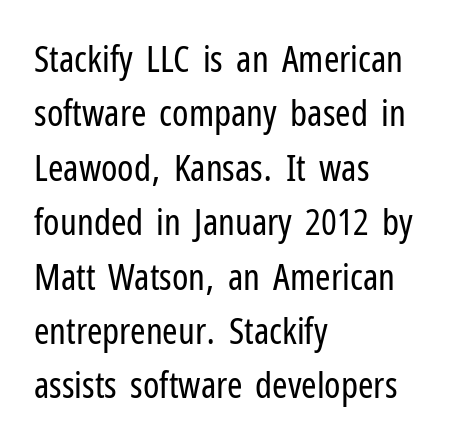
Baseline-to-baseline distance is the conventional proportion of letter height. Underlining? Definitely not there. In terms of letterform style, serifs are entirely absent. One-word summary of the alignment: left. The lettering stays uniformly vertical, giving the passage a roman look.
